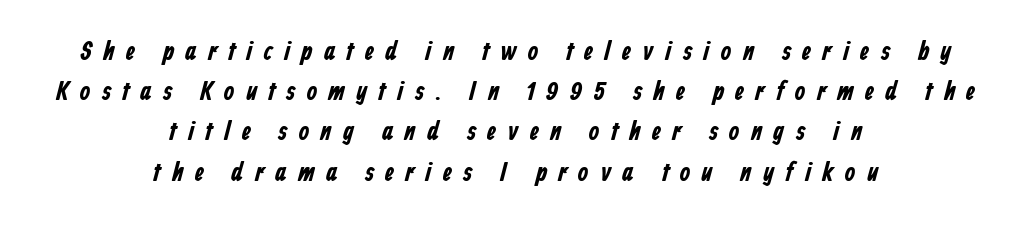
Substantial extra tracking has been applied to these lines. The paragraph has two soft edges and a firm central axis. The lines sit at an ordinary, default distance from one another. Plain, unruled lines of type. This is heavy type, rendered in bold.
